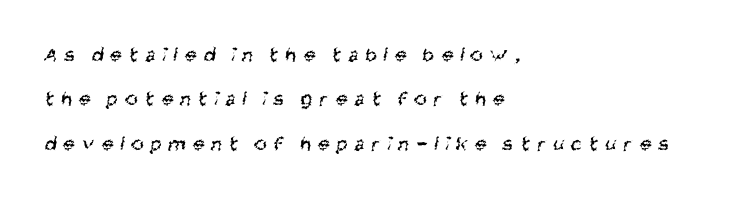
The image shows 21 px text type; set left-aligned, loose line spacing (2.11x), unusually wide letter spacing (+0.35 em), not underlined.
